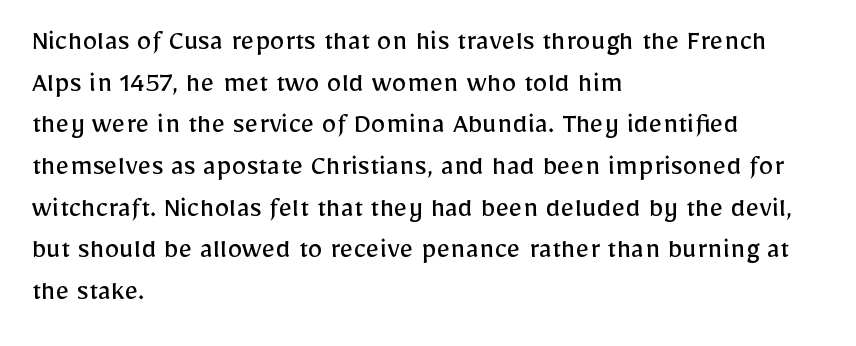
{"serif": "no", "italic": "no", "bold": "no", "weight": "regular", "width": "normal", "stroke_contrast": "low", "x_height": "medium", "monospaced": "no", "underline": "no", "align": "left", "line_spacing": "normal", "line_spacing_ratio": 1.39, "letter_spacing": "normal", "letter_spacing_em": 0.0, "glyph_px": 30}
